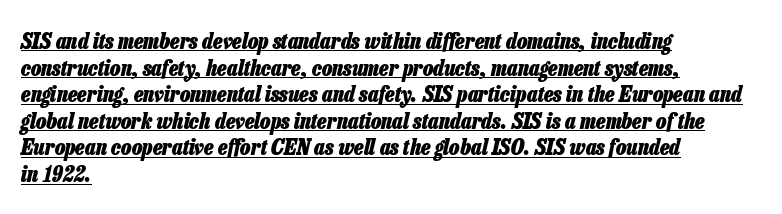
Q: Is the text bold? A: Yes.
Q: Is the text italic (slanted)? A: Yes, it leans right by about 13 degrees.
Q: Is the text underlined? A: Yes.
Q: How is the paragraph aligned? A: Left-aligned.
Q: Is the spacing between letters normal or unusually wide? A: Normal.
